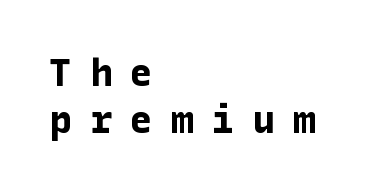
A typesetter would label this face a sans. Notice how thick the strokes are: this is what a full bold looks like. The specimen omits any rule beneath the text block's lines. Line starts are locked; line ends wander. Posture: vertical. Compared with typical body copy, the letter spacing here is much looser.
